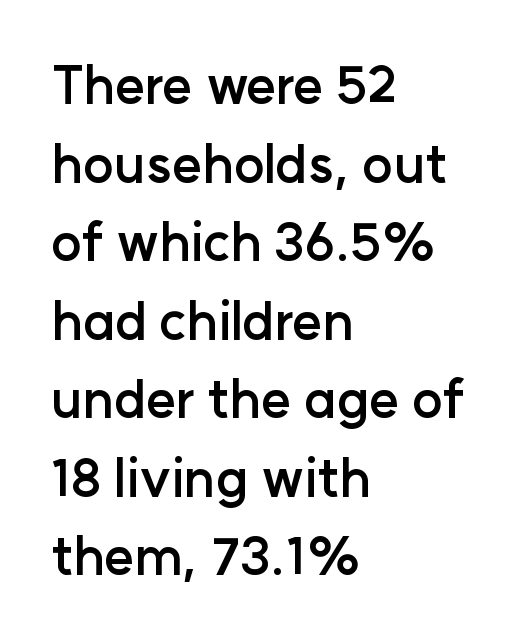
{"serif": "no", "italic": "no", "bold": "yes", "weight": "semibold", "width": "normal", "stroke_contrast": "low", "x_height": "medium", "monospaced": "no", "underline": "no", "align": "left", "line_spacing": "normal", "line_spacing_ratio": 1.51, "letter_spacing": "normal", "letter_spacing_em": 0.0, "glyph_px": 52}
